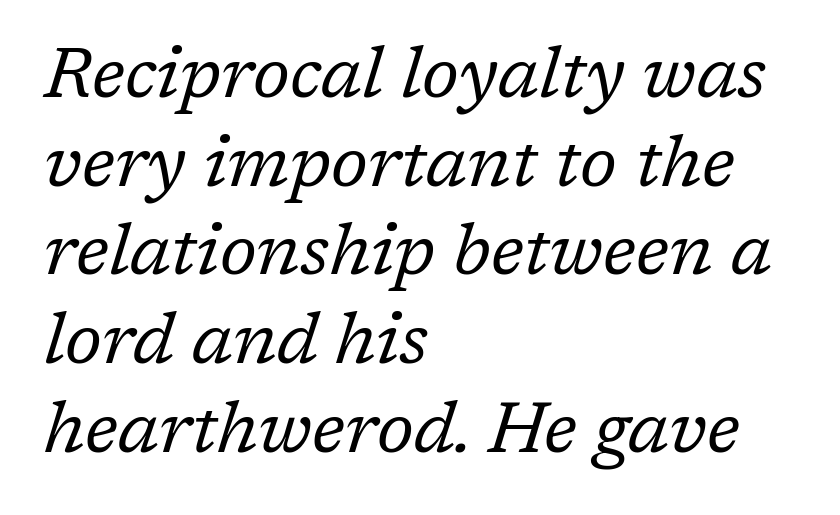
The image shows 71 px regular-weight serif type, italic (leaning right); set left-aligned, normal line spacing (1.25x), normal letter spacing, not underlined; low stroke contrast and a medium x-height.
